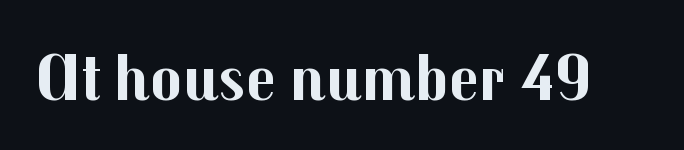
{"serif": "no", "italic": "no", "bold": "yes", "weight": "bold", "width": "normal", "stroke_contrast": "medium", "x_height": "medium", "monospaced": "no", "underline": "no", "letter_spacing": "normal", "letter_spacing_em": 0.0, "glyph_px": 67}
